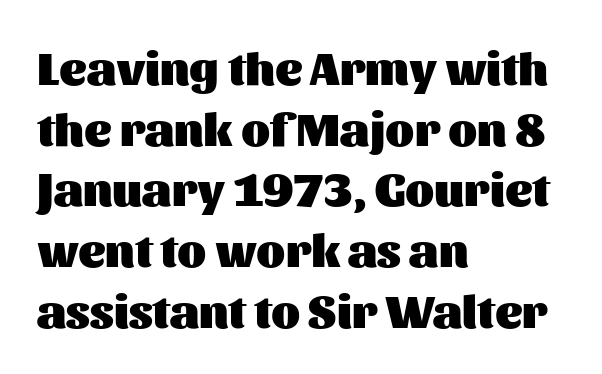
{"serif": "no", "italic": "no", "bold": "yes", "weight": "heavy", "width": "normal", "stroke_contrast": "medium", "x_height": "medium", "monospaced": "no", "underline": "no", "align": "left", "line_spacing": "normal", "line_spacing_ratio": 1.29, "letter_spacing": "normal", "letter_spacing_em": 0.0, "glyph_px": 47}
